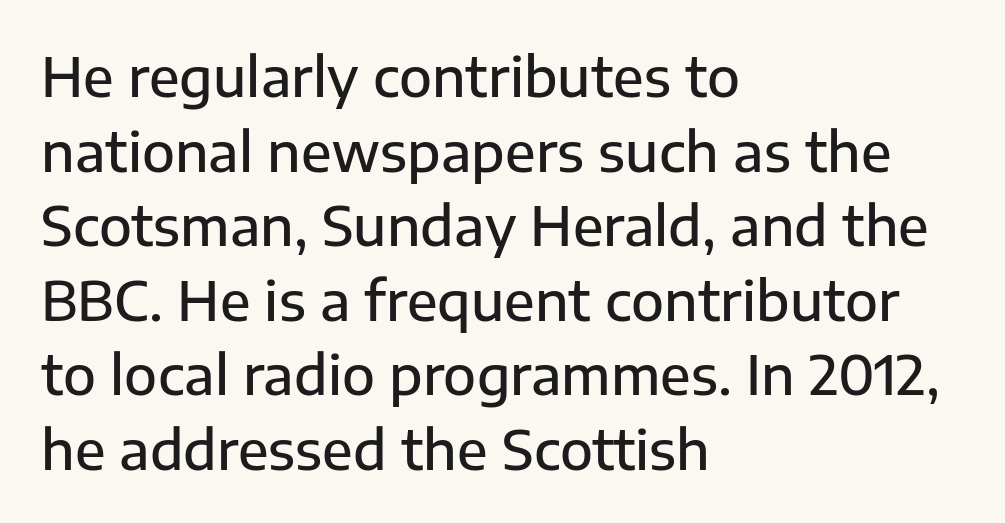
The image shows 54 px semibold sans-serif type, upright; set left-aligned, normal line spacing (1.38x), normal letter spacing, not underlined; low stroke contrast and a medium x-height.
